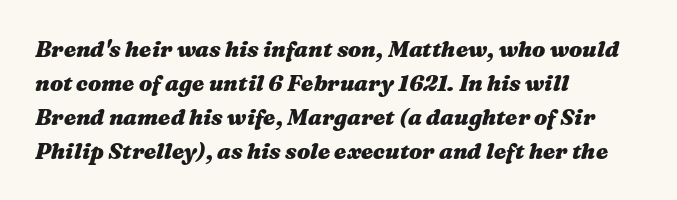
The image shows 22 px bold type, italic (leaning right); set left-aligned, normal line spacing (1.54x), normal letter spacing, not underlined.
